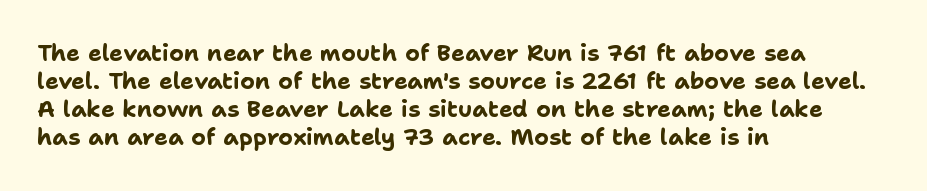
Look at the stroke-to-counter ratio: heavy, a bold. Ordinary non-slanted type is in use. The baseline area is clear. The setting favours the left margin, as ordinary paragraphs usually do. Look at the tracking — it's just the regular setting, nothing added.
